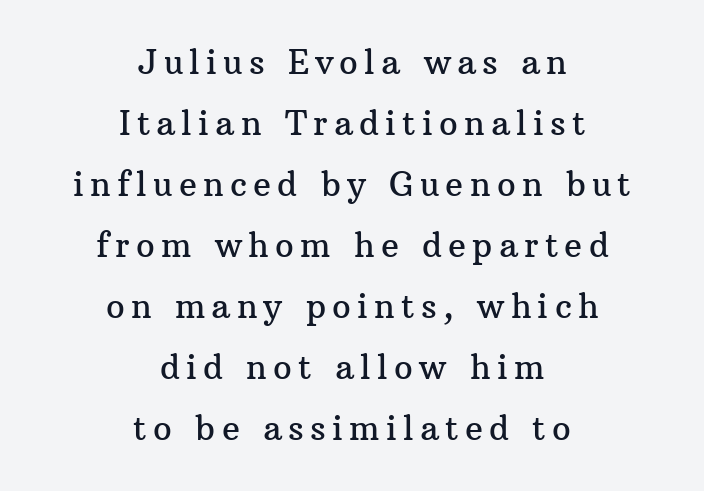
{"serif": "yes", "italic": "no", "width": "normal", "stroke_contrast": "medium", "x_height": "medium", "monospaced": "no", "underline": "no", "align": "center", "line_spacing_ratio": 1.85, "glyph_px": 33}
